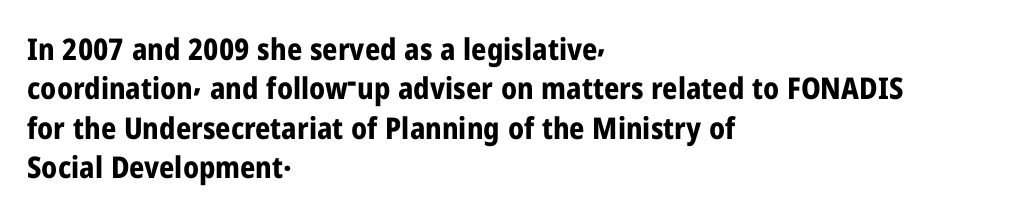
Q: Is the text bold? A: Yes.
Q: Is the text italic (slanted)? A: No, it is upright.
Q: Is the typeface a serif or a sans-serif typeface? A: Sans-serif.
Q: Is the text underlined? A: No.
Q: How is the paragraph aligned? A: Left-aligned.
Q: Is the spacing between letters normal or unusually wide? A: Normal.
Q: Is the spacing between lines tight, normal or loose? A: Normal.
Q: Width (condensed, normal, or wide)? A: Condensed.
Q: Stroke contrast? A: Low.
Q: x-height? A: Medium.
Q: Monospaced? A: No.
